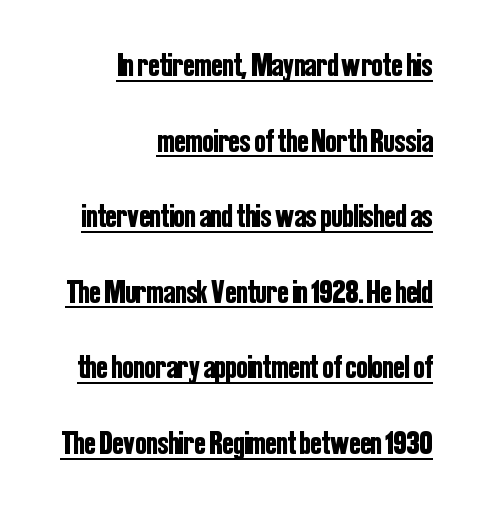
The image shows 33 px condensed sans-serif type, upright; set right-aligned, loose line spacing (2.29x), normal letter spacing, underlined; low stroke contrast and a medium x-height.
